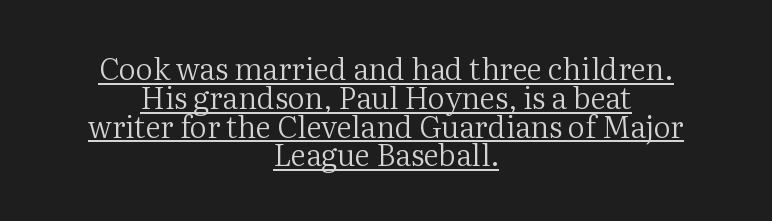
The image shows 30 px regular-weight serif type, upright; set centered, tight line spacing (0.96x), normal letter spacing, underlined; medium stroke contrast and a medium x-height.
